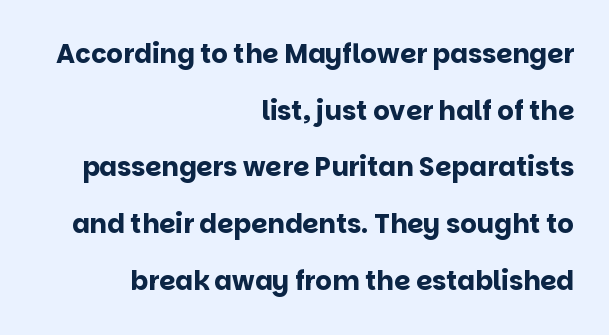
{"italic": "no", "bold": "yes", "underline": "no", "align": "right", "line_spacing": "loose", "line_spacing_ratio": 2.18, "letter_spacing": "normal", "letter_spacing_em": 0.0, "glyph_px": 26}
